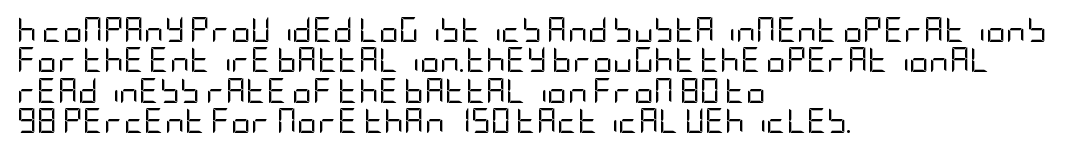
{"italic": "no", "bold": "no", "underline": "no", "align": "left", "line_spacing_ratio": 1.22, "letter_spacing": "normal", "letter_spacing_em": 0.0, "glyph_px": 25}
